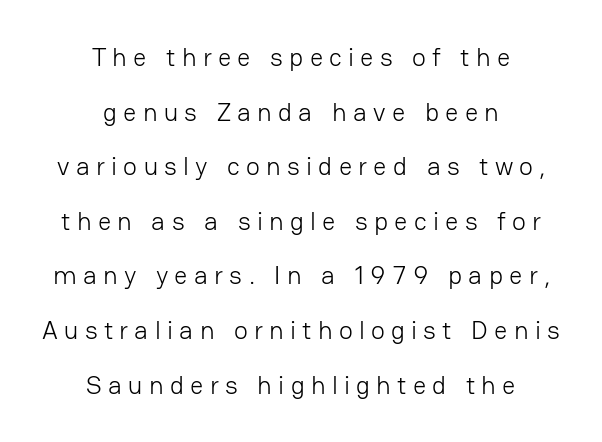
The image shows 26 px text type, upright; set centered, loose line spacing (2.1x), unusually wide letter spacing (+0.24 em), not underlined.
